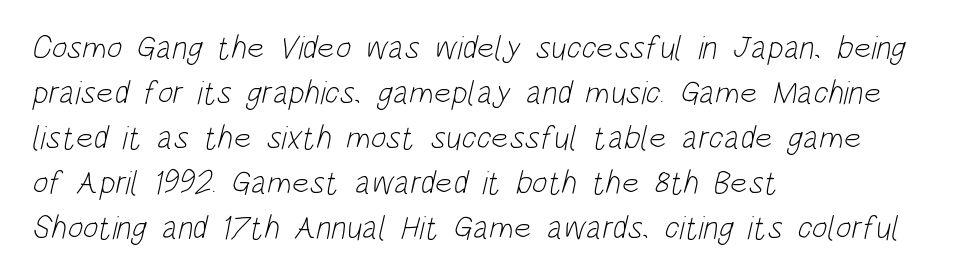
{"serif": "no", "bold": "no", "weight": "light", "width": "condensed", "stroke_contrast": "low", "x_height": "large", "monospaced": "no", "underline": "no", "align": "left", "line_spacing": "normal", "line_spacing_ratio": 1.36, "letter_spacing": "normal", "letter_spacing_em": 0.0, "glyph_px": 33}
